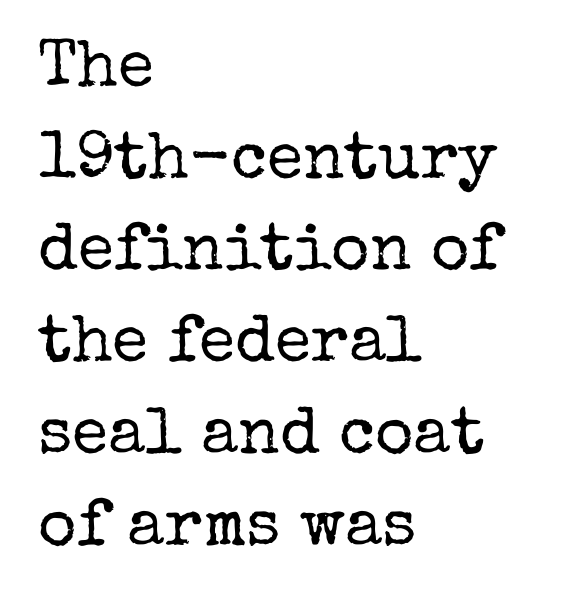
The image shows 66 px regular-weight serif type, upright; set left-aligned, normal line spacing (1.39x), normal letter spacing, not underlined; low stroke contrast and a medium x-height.
